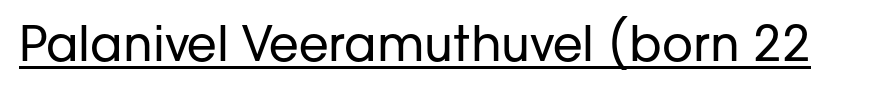
Stems here are at most as thick as an everyday book face. Typographically, this falls in the sans-serif category. Students, note that the glyphs here touch the page at normal intervals. Students, observe the line beneath the letters — that is underlining.
